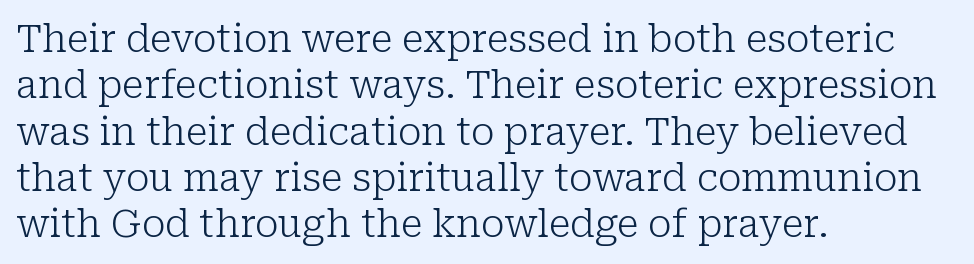
Q: Is the text bold? A: No.
Q: Is the text italic (slanted)? A: No, it is upright.
Q: Is the typeface a serif or a sans-serif typeface? A: Serif.
Q: Is the text underlined? A: No.
Q: How is the paragraph aligned? A: Left-aligned.
Q: Is the spacing between letters normal or unusually wide? A: Normal.
Q: Width (condensed, normal, or wide)? A: Normal.
Q: Stroke contrast? A: Low.
Q: x-height? A: Medium.
Q: Monospaced? A: No.
